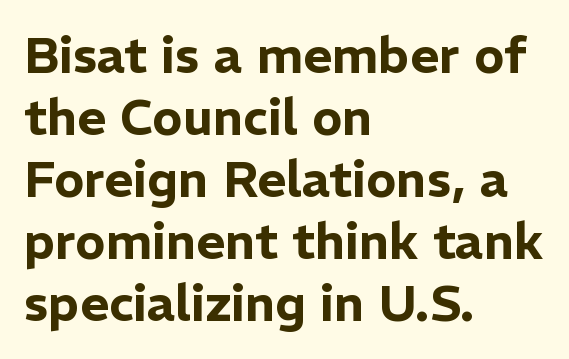
Q: Is the text italic (slanted)? A: No, it is upright.
Q: Is the typeface a serif or a sans-serif typeface? A: Sans-serif.
Q: Is the text underlined? A: No.
Q: How is the paragraph aligned? A: Left-aligned.
Q: Is the spacing between letters normal or unusually wide? A: Normal.
Q: Width (condensed, normal, or wide)? A: Normal.
Q: Stroke contrast? A: Low.
Q: x-height? A: Medium.
Q: Monospaced? A: No.
